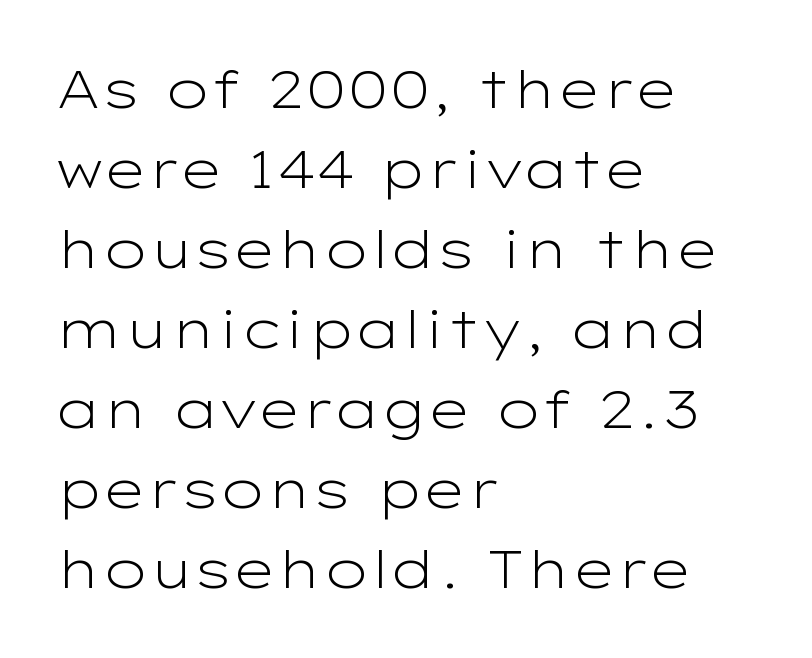
Q: Is the text bold? A: No.
Q: Is the text italic (slanted)? A: No, it is upright.
Q: Is the typeface a serif or a sans-serif typeface? A: Sans-serif.
Q: Is the text underlined? A: No.
Q: How is the paragraph aligned? A: Left-aligned.
Q: Is the spacing between letters normal or unusually wide? A: Normal.
Q: Is the spacing between lines tight, normal or loose? A: Normal.
Q: Width (condensed, normal, or wide)? A: Wide.
Q: Stroke contrast? A: Low.
Q: x-height? A: Medium.
Q: Monospaced? A: No.
